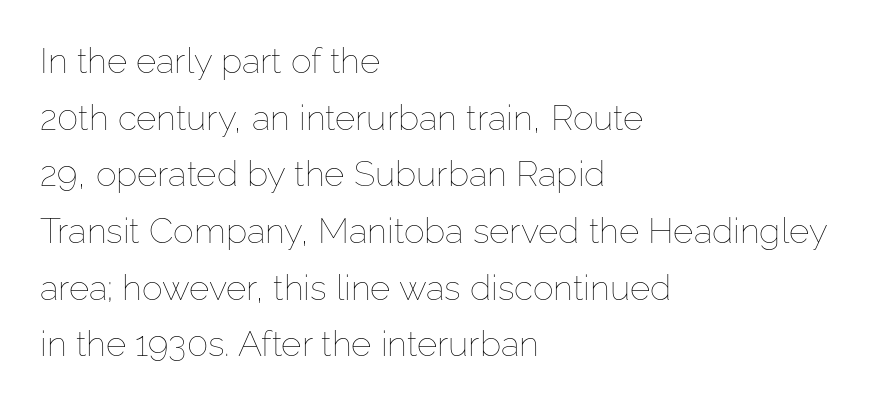
The image shows 35 px thin type, upright; set left-aligned, normal line spacing (1.62x), normal letter spacing, not underlined; low stroke contrast and a medium x-height.
